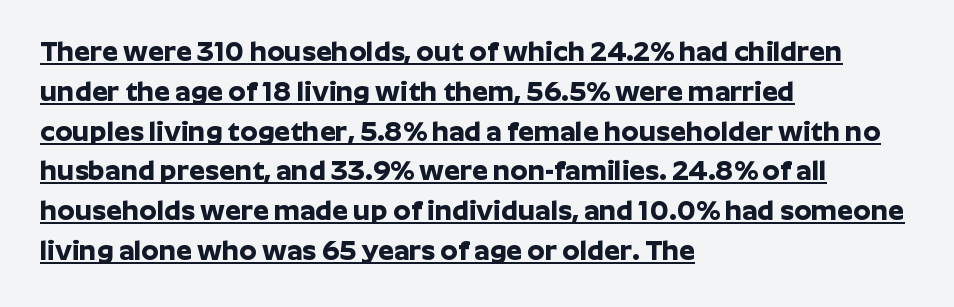
The typography opts for an upright posture over an oblique one. Note: no serifs on the glyphs. Looks like regular typesetting: each glyph gets only the width it needs. The rendering anchors every line to the left-hand side. The face used here has the dense, thick strokes of a bold. Quick note: interline space is typical.
